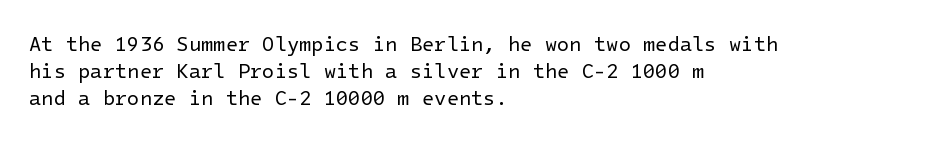
Q: Is the text bold? A: No.
Q: Is the text italic (slanted)? A: No, it is upright.
Q: Is the text underlined? A: No.
Q: How is the paragraph aligned? A: Left-aligned.
Q: Is the spacing between letters normal or unusually wide? A: Normal.
Q: Is the spacing between lines tight, normal or loose? A: Normal.
